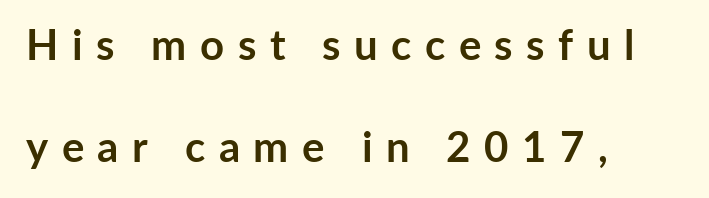
The image shows 42 px semibold sans-serif type, upright; set left-aligned, loose line spacing (2.43x), unusually wide letter spacing (+0.32 em), not underlined; low stroke contrast and a medium x-height.
